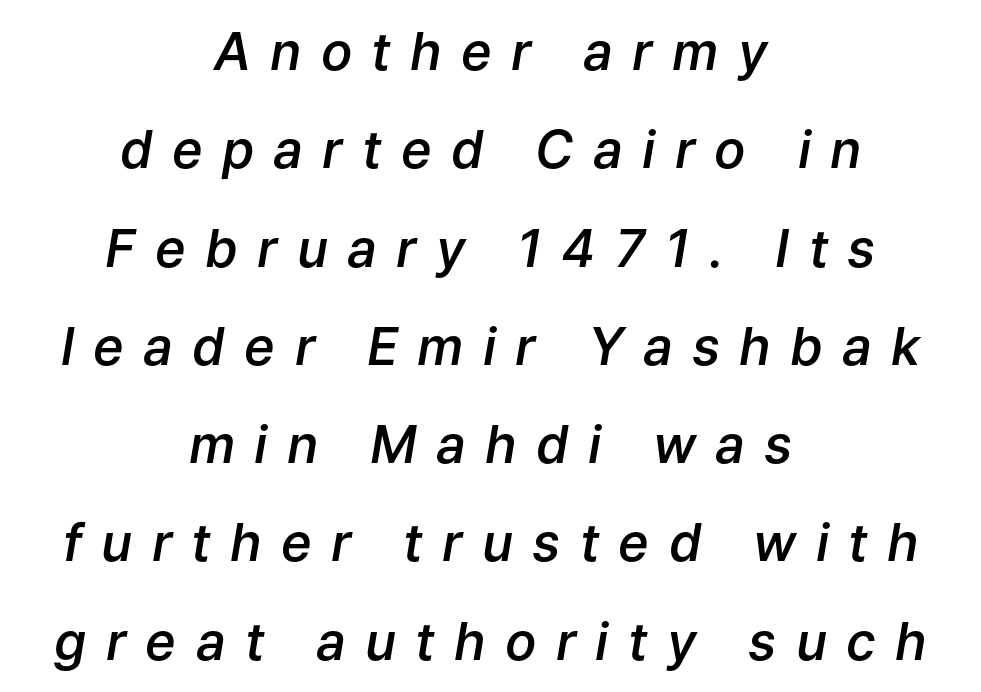
Q: Is the text bold? A: Semi-bold.
Q: Is the text italic (slanted)? A: Yes, it leans right by about 9 degrees.
Q: Is the text underlined? A: No.
Q: How is the paragraph aligned? A: Centered.
Q: Is the spacing between letters normal or unusually wide? A: Unusually wide.
Q: Width (condensed, normal, or wide)? A: Normal.
Q: Stroke contrast? A: Low.
Q: x-height? A: Medium.
Q: Monospaced? A: No.
